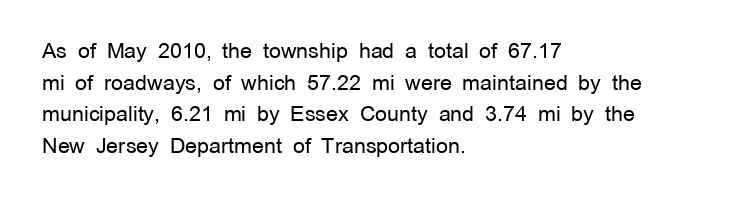
Q: Is the text bold? A: No.
Q: Is the text italic (slanted)? A: No, it is upright.
Q: Is the text underlined? A: No.
Q: How is the paragraph aligned? A: Left-aligned.
Q: Is the spacing between letters normal or unusually wide? A: Normal.
Q: Is the spacing between lines tight, normal or loose? A: Normal.
